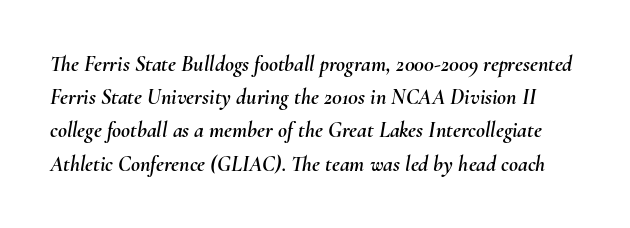
Tracking value appears to be zero — textbook default spacing. The zone under the glyphs is completely vacant. Summary of vertical rhythm: regular, with standard interline spacing. This sample uses an oblique cut, with every glyph tilted off the vertical.
